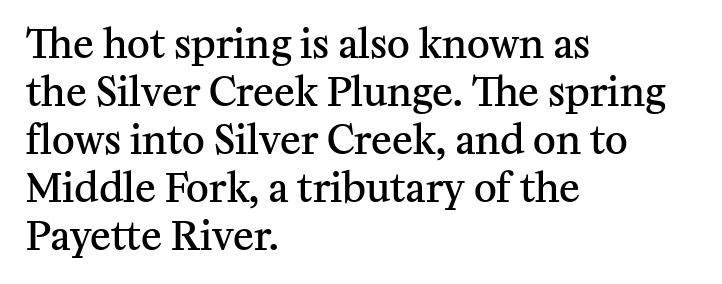
Q: Is the text bold? A: Semi-bold.
Q: Is the text italic (slanted)? A: No, it is upright.
Q: Is the typeface a serif or a sans-serif typeface? A: Serif.
Q: Is the text underlined? A: No.
Q: How is the paragraph aligned? A: Left-aligned.
Q: Is the spacing between letters normal or unusually wide? A: Normal.
Q: Width (condensed, normal, or wide)? A: Normal.
Q: Stroke contrast? A: Medium.
Q: x-height? A: Medium.
Q: Monospaced? A: No.
